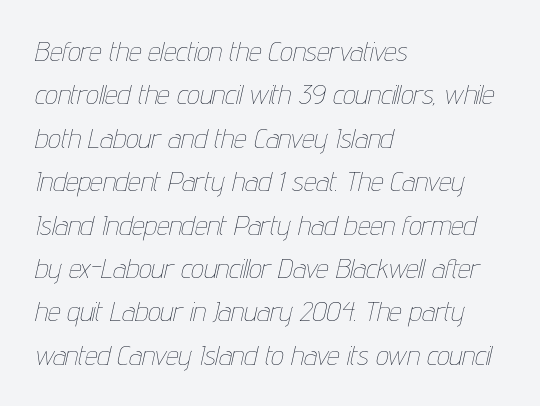
{"italic": "yes", "lean": "right", "slant_degrees": 12, "bold": "no", "weight": "thin", "width": "condensed", "stroke_contrast": "low", "x_height": "medium", "monospaced": "no", "underline": "no", "align": "left", "line_spacing": "normal", "line_spacing_ratio": 1.55, "letter_spacing": "normal", "letter_spacing_em": 0.0, "glyph_px": 28}
